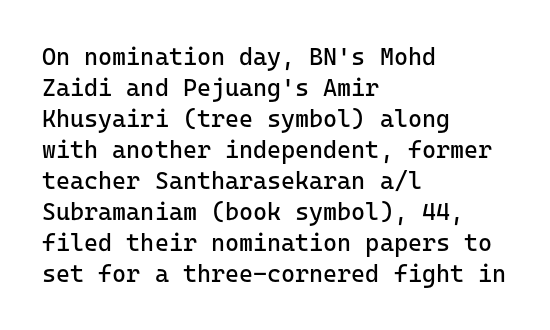
Q: Is the text bold? A: No.
Q: Is the text italic (slanted)? A: No, it is upright.
Q: Is the text underlined? A: No.
Q: How is the paragraph aligned? A: Left-aligned.
Q: Is the spacing between letters normal or unusually wide? A: Normal.
Q: Is the spacing between lines tight, normal or loose? A: Normal.
